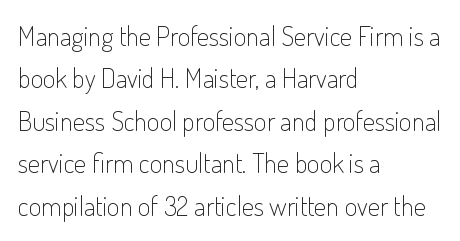
The image shows 27 px text type, upright; set left-aligned, normal line spacing (1.57x), normal letter spacing, not underlined.
